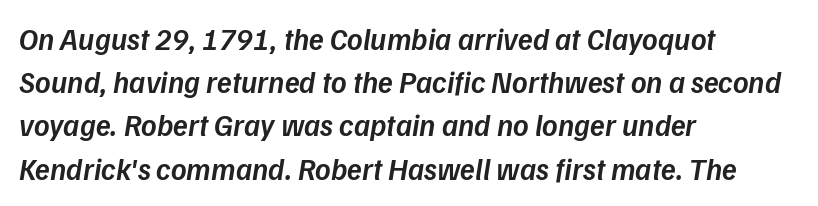
The image shows 30 px semibold type, italic (leaning right); set left-aligned, normal line spacing (1.44x), normal letter spacing, not underlined; low stroke contrast and a medium x-height.
